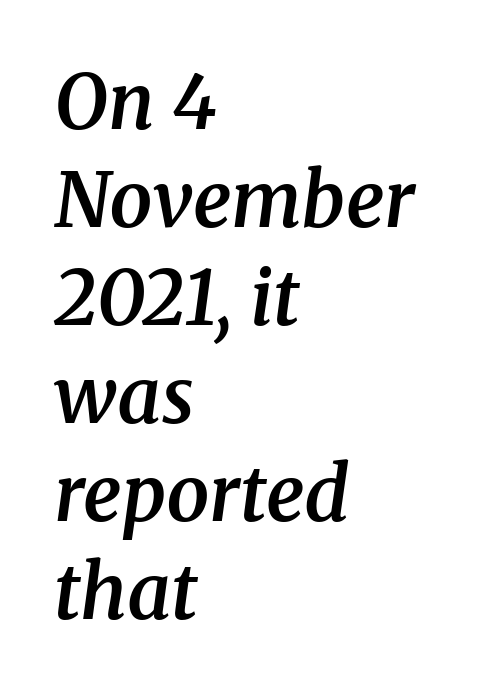
The image shows 76 px semibold serif type, italic (leaning right); set left-aligned, normal line spacing (1.29x), normal letter spacing, not underlined; medium stroke contrast and a medium x-height.
